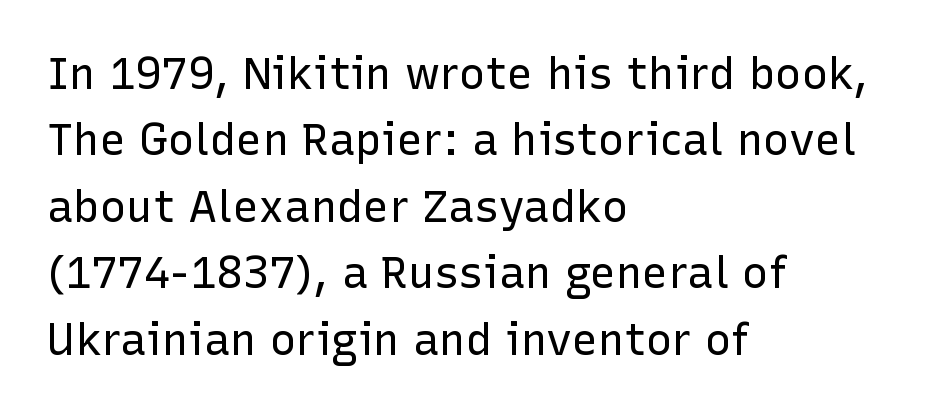
The image shows 44 px regular-weight sans-serif type, upright; set left-aligned, normal line spacing (1.51x), normal letter spacing, not underlined; low stroke contrast and a medium x-height.
